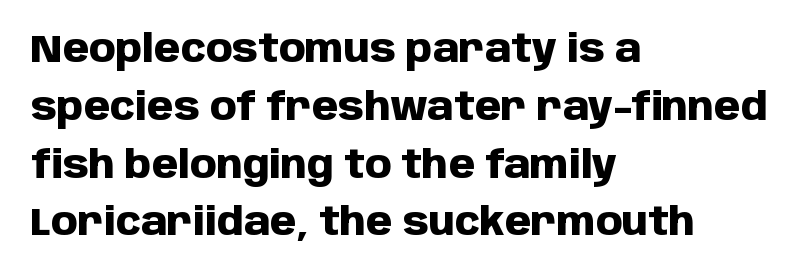
The face used here is a sans, in the tradition of grotesques and geometrics. Stroke thickness is high; the sample reads as a true bold. The string is rendered with underlining switched off. Every stem runs plumb, perpendicular to the baseline. A typesetter would call this proportional, since set widths differ per character.
